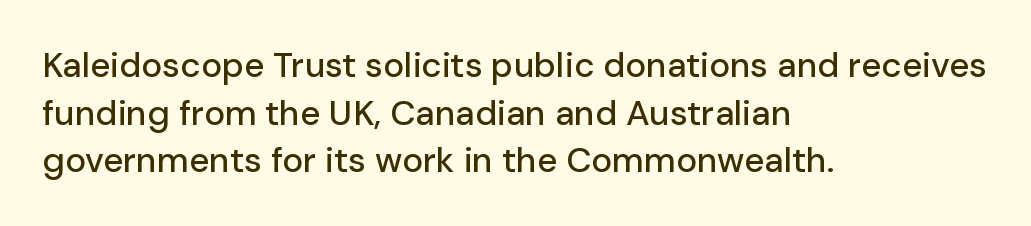
{"serif": "no", "italic": "no", "width": "normal", "stroke_contrast": "low", "x_height": "medium", "monospaced": "no", "underline": "no", "align": "left", "line_spacing": "normal", "line_spacing_ratio": 1.36, "letter_spacing": "normal", "letter_spacing_em": 0.0, "glyph_px": 35}
